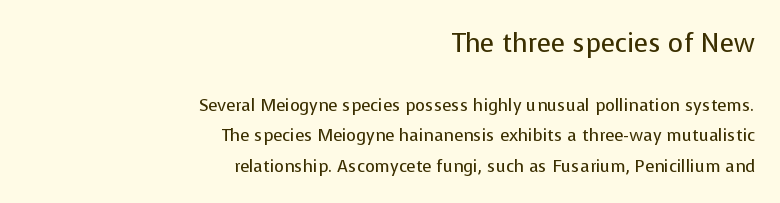
Reading top to bottom, the characters get smaller at the block break. Ordinary non-slanted type is in use. Rule under the text: the space is simply empty. Each word holds together tightly as a unit, with standard inter-letter gaps. This rendering uses right alignment, leaving the left contour irregular.
